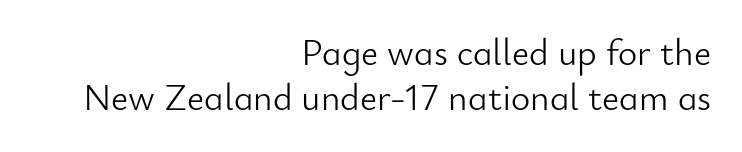
Q: Is the text bold? A: No.
Q: Is the text italic (slanted)? A: No, it is upright.
Q: Is the typeface a serif or a sans-serif typeface? A: Sans-serif.
Q: Is the text underlined? A: No.
Q: How is the paragraph aligned? A: Right-aligned.
Q: Is the spacing between letters normal or unusually wide? A: Normal.
Q: Width (condensed, normal, or wide)? A: Normal.
Q: Stroke contrast? A: Low.
Q: x-height? A: Small.
Q: Monospaced? A: No.
